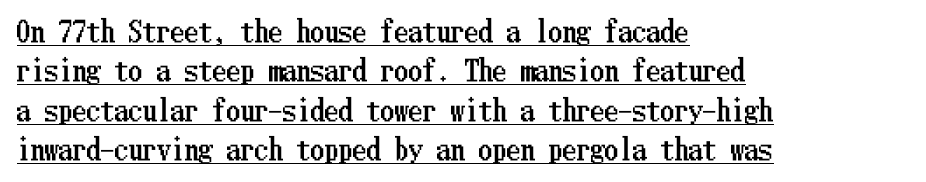
Q: Is the text italic (slanted)? A: No, it is upright.
Q: Is the text underlined? A: Yes.
Q: How is the paragraph aligned? A: Left-aligned.
Q: Is the spacing between letters normal or unusually wide? A: Normal.
Q: Is the spacing between lines tight, normal or loose? A: Normal.
Q: Width (condensed, normal, or wide)? A: Condensed.
Q: Stroke contrast? A: Low.
Q: x-height? A: Medium.
